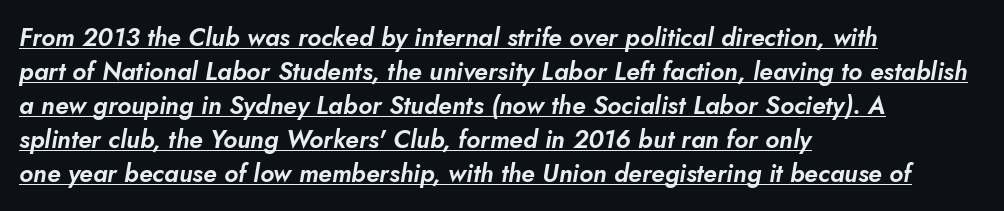
The image shows 25 px text type, italic (leaning right); set left-aligned, normal line spacing (1.36x), normal letter spacing, underlined.
